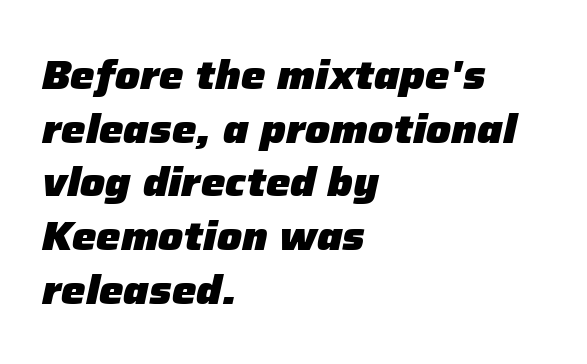
Glance below the letters and you will spot only blank space. Default kerning and tracking; the words read as compact shapes. The lines in this sample share a left origin and differ only in where they stop. Vertically, the passage feels balanced, rows spaced as you'd expect. The glyphs look as if they've been sheared to an angle. These lines are rendered in a variable-pitch font.
